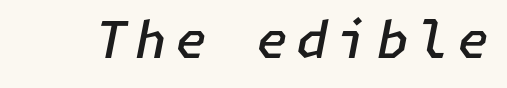
The image shows 51 px semibold type, italic (leaning right); set not underlined; low stroke contrast and a medium x-height.
